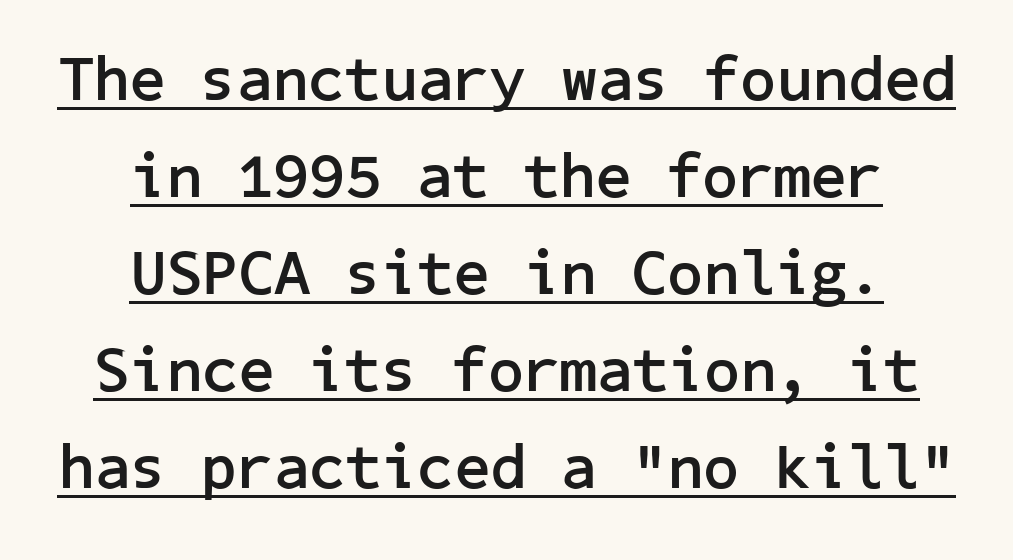
Q: Is the text bold? A: Yes.
Q: Is the text italic (slanted)? A: No, it is upright.
Q: Is the typeface a serif or a sans-serif typeface? A: Sans-serif.
Q: Is the text underlined? A: Yes.
Q: How is the paragraph aligned? A: Centered.
Q: Is the spacing between letters normal or unusually wide? A: Normal.
Q: Is the spacing between lines tight, normal or loose? A: Normal.
Q: Width (condensed, normal, or wide)? A: Normal.
Q: Stroke contrast? A: Low.
Q: x-height? A: Medium.
